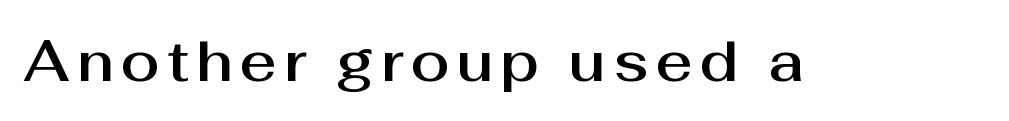
{"serif": "no", "italic": "no", "width": "normal", "stroke_contrast": "medium", "x_height": "medium", "monospaced": "no", "underline": "no", "glyph_px": 57}
